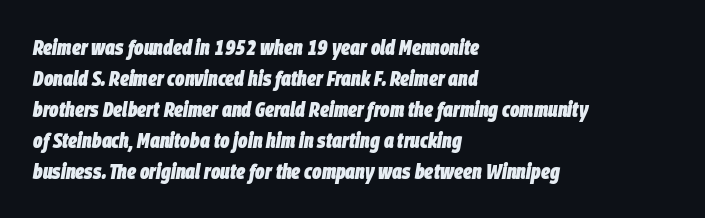
Letter spacing: default. This rendering features lettering with no underline. The whole block is typeset with a tilt. Students, observe: this is what conventionally led text looks like.
